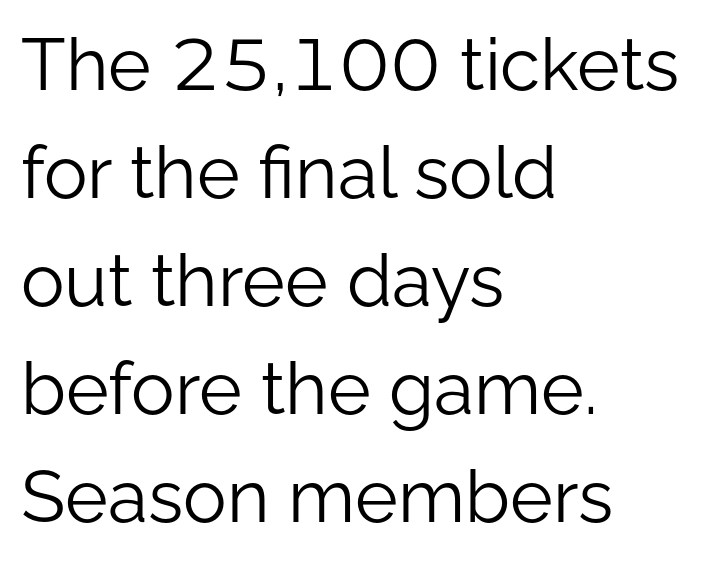
The image shows 73 px light sans-serif type, upright; set left-aligned, normal line spacing (1.48x), normal letter spacing, not underlined; low stroke contrast and a medium x-height.
